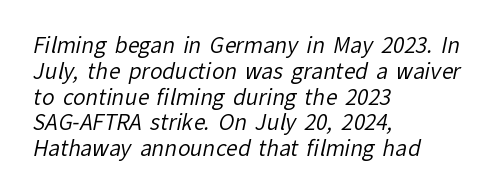
The foot of each line stays bare and open. The characters are drawn with everyday or finer stroke widths. Letter spacing: default. Line beginnings align vertically; line endings do not.
